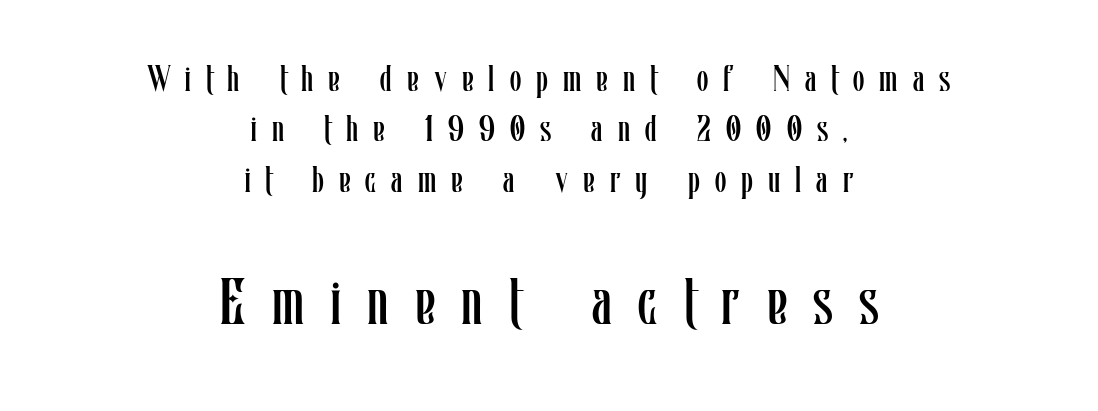
Upright lettering throughout. The lines sit at an ordinary, default distance from one another. The letterforms stand isolated, each surrounded by extra space. The passage shown begins with its smaller block and ends with its larger one.
